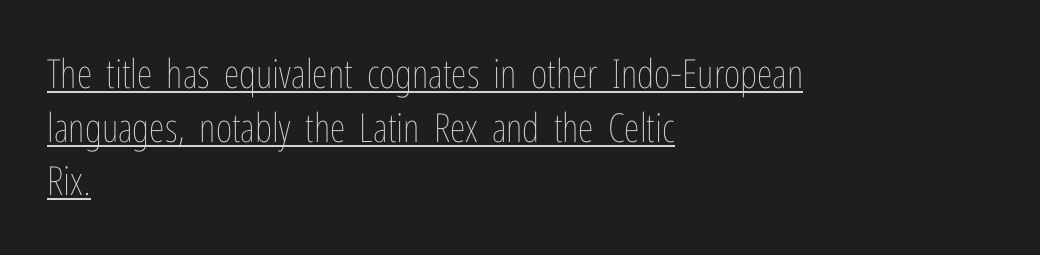
Check the space under the baseline: a stroke is drawn there. What stands out about the letter spacing? Nothing — it is the standard amount. This sample is left-justified, so line endings fall wherever the words run out. One glance says typical: line gaps are just what's usual. The font sits on the lighter half of the weight spectrum, regular included. Each letter keeps its own natural width here, so spacing adapts to shape.
